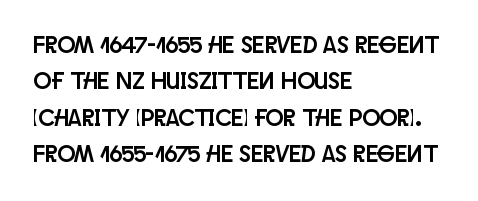
{"italic": "no", "underline": "no", "align": "left", "line_spacing": "normal", "line_spacing_ratio": 1.52, "letter_spacing": "normal", "letter_spacing_em": 0.0, "glyph_px": 24}
